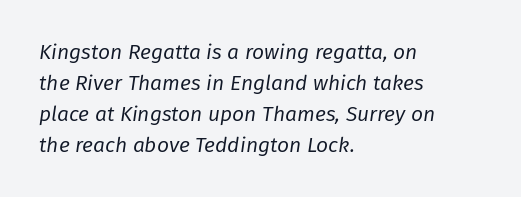
Is the type heavy? It reads as light-to-regular instead. No extra tracking has been applied to these lines. Bare-footed words on every line. Vertically, the passage feels balanced, rows spaced as you'd expect. Would a proofreader flag this as italicized? Yes.
